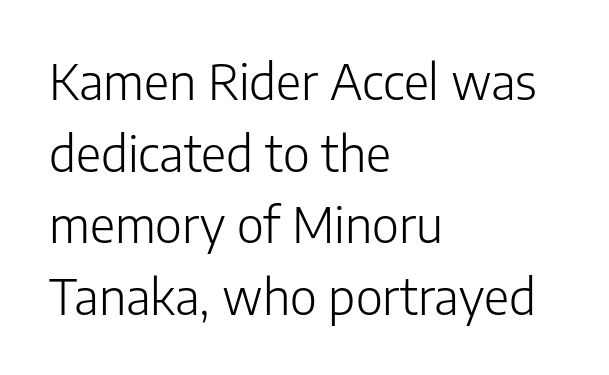
Q: Is the text bold? A: No.
Q: Is the text italic (slanted)? A: No, it is upright.
Q: Is the typeface a serif or a sans-serif typeface? A: Sans-serif.
Q: Is the text underlined? A: No.
Q: How is the paragraph aligned? A: Left-aligned.
Q: Is the spacing between letters normal or unusually wide? A: Normal.
Q: Is the spacing between lines tight, normal or loose? A: Normal.
Q: Width (condensed, normal, or wide)? A: Normal.
Q: Stroke contrast? A: Low.
Q: x-height? A: Medium.
Q: Monospaced? A: No.
